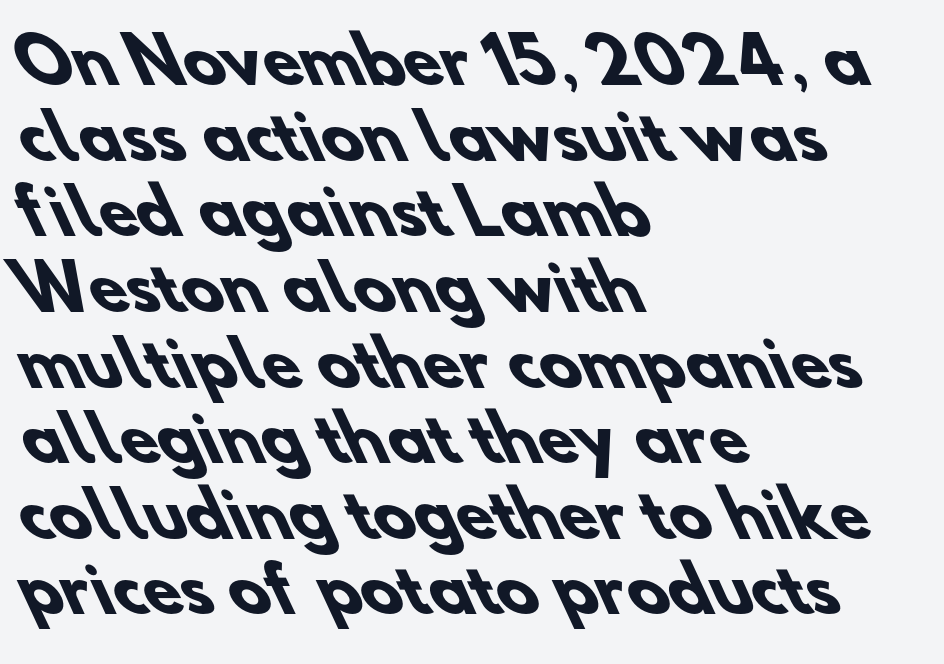
{"serif": "no", "bold": "yes", "weight": "heavy", "width": "normal", "stroke_contrast": "low", "x_height": "small", "monospaced": "no", "underline": "no", "align": "left", "line_spacing_ratio": 1.22, "letter_spacing": "normal", "letter_spacing_em": 0.0, "glyph_px": 62}
